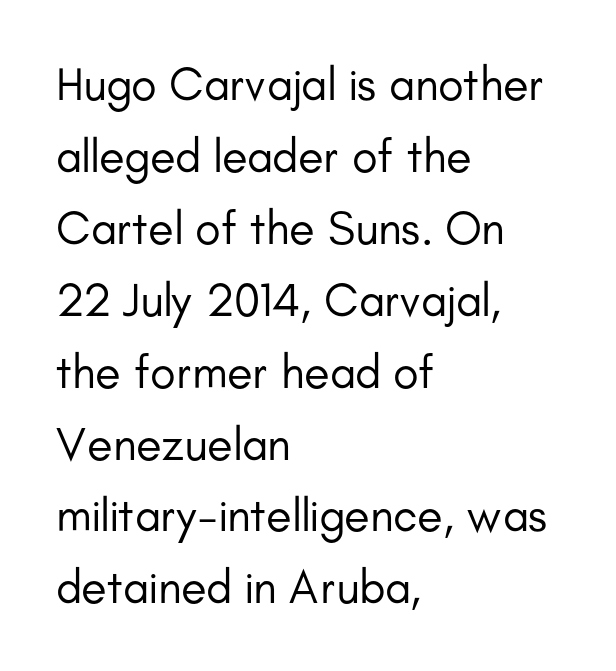
The image shows 47 px regular-weight sans-serif type, upright; set left-aligned, normal line spacing (1.53x), normal letter spacing, not underlined; low stroke contrast and a small x-height.
